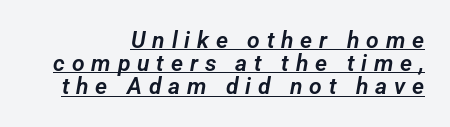
Glyph-to-glyph distance is far greater than everyday printed text. Descenders here cross a horizontal rule under the line. Students, observe: this is what under-led, compact text looks like. The ragged edge is on the left, which tells us the setting is flush right.
